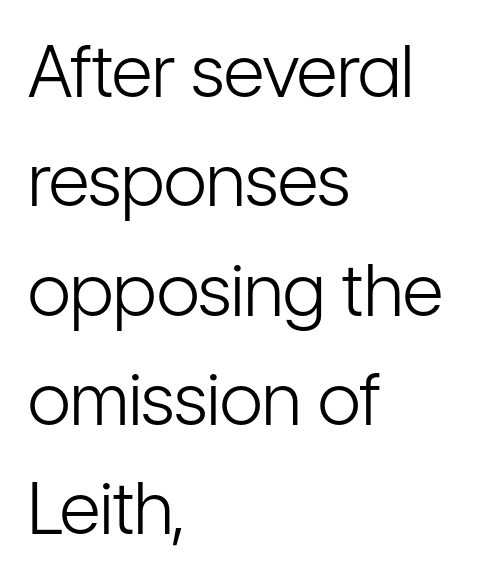
The image shows 71 px light, condensed sans-serif type, upright; set left-aligned, normal line spacing (1.54x), normal letter spacing, not underlined; low stroke contrast and a medium x-height.
